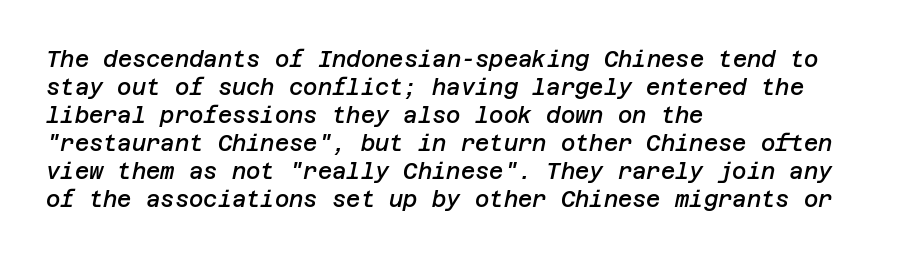
The typography opts for an oblique posture over an upright one. The gaps between neighbouring characters are ordinary and unremarkable. Caption: semibold face, moderately heavy strokes. The area under the type is left untouched.
